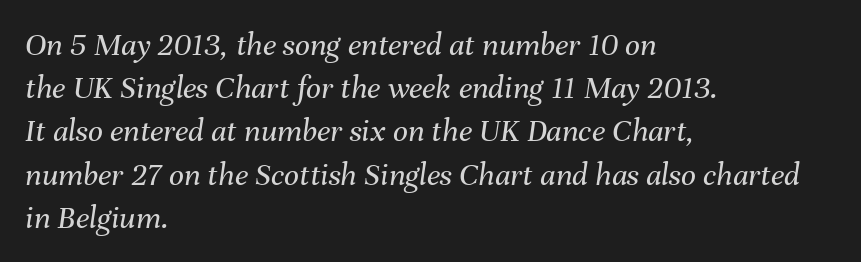
{"italic": "yes", "lean": "right", "slant_degrees": 8, "bold": "no", "weight": "regular", "width": "normal", "stroke_contrast": "medium", "x_height": "medium", "monospaced": "no", "underline": "no", "align": "left", "line_spacing": "normal", "line_spacing_ratio": 1.31, "letter_spacing": "normal", "letter_spacing_em": 0.0, "glyph_px": 33}
